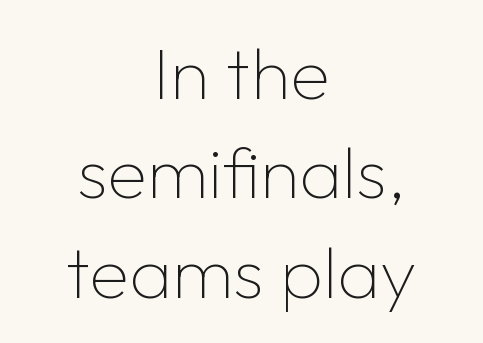
This reads as an unemphasized weight, regular at the heaviest. Default kerning and tracking; the words read as compact shapes. Unmarked baselines from the first word to the last. Are there feet on the stems? There aren't — it's a sans. Horizontally, the lines are justified to the midpoint only.
